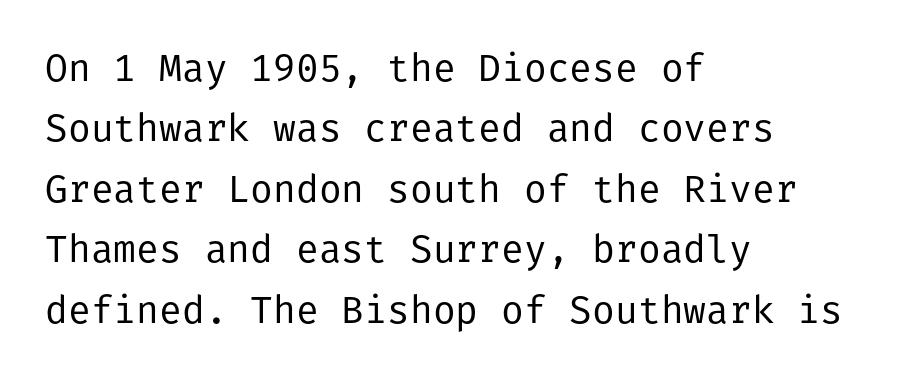
Typographically, this falls in the sans-serif category. Clear beneath every line of the passage. Caption: multi-line text, flush left, ragged right. Weight: regular or lighter.
